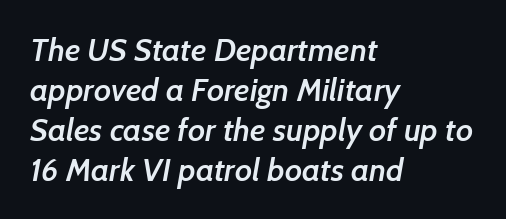
The image shows 32 px semibold sans-serif type; set left-aligned, normal line spacing (1.25x), normal letter spacing, not underlined; low stroke contrast and a medium x-height.
